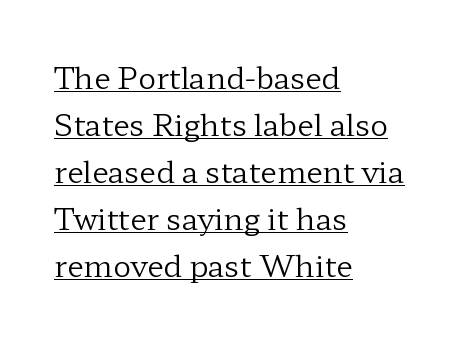
The image shows 30 px regular-weight, wide serif type, upright; set left-aligned, normal line spacing (1.57x), normal letter spacing, underlined; low stroke contrast and a medium x-height.
